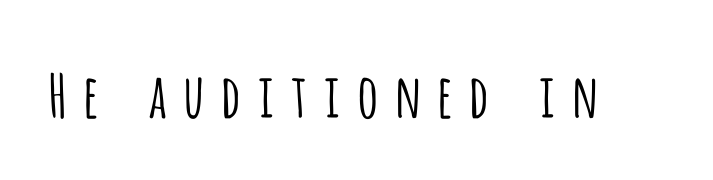
Tracking value appears strongly positive — letters spread wide. A typesetter would call this proportional, since set widths differ per character. Ascenders rise straight up at ninety degrees. Each row of text sits above clean, open space.
